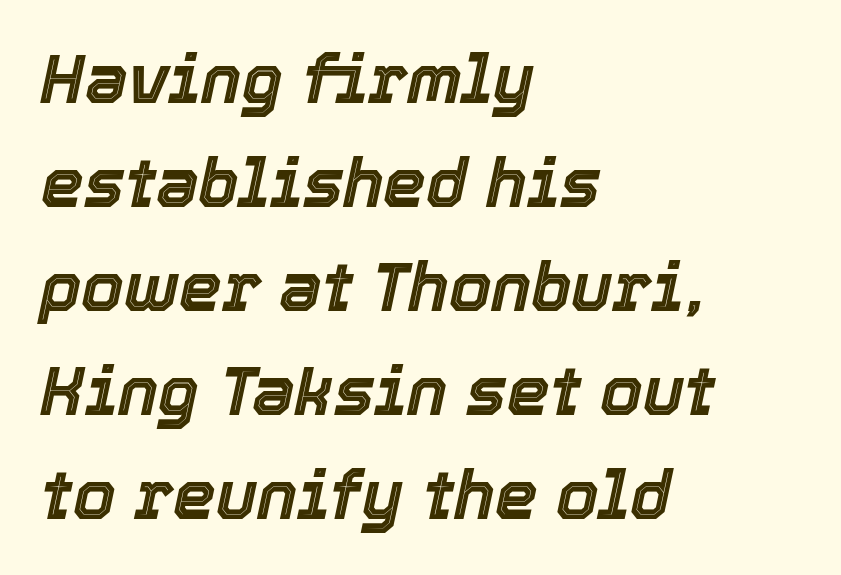
{"italic": "yes", "lean": "right", "slant_degrees": 12, "width": "normal", "x_height": "medium", "monospaced": "no", "underline": "no", "align": "left", "line_spacing": "normal", "line_spacing_ratio": 1.53, "letter_spacing": "normal", "letter_spacing_em": 0.0, "glyph_px": 68}
